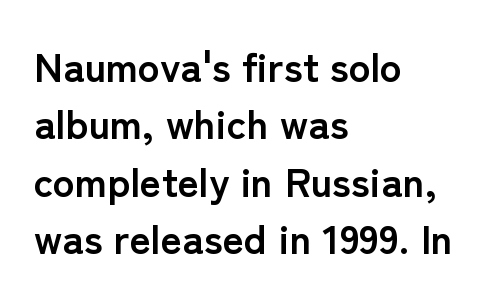
The image shows 41 px semibold sans-serif type, upright; set left-aligned, normal line spacing (1.4x), normal letter spacing, not underlined; low stroke contrast and a medium x-height.
